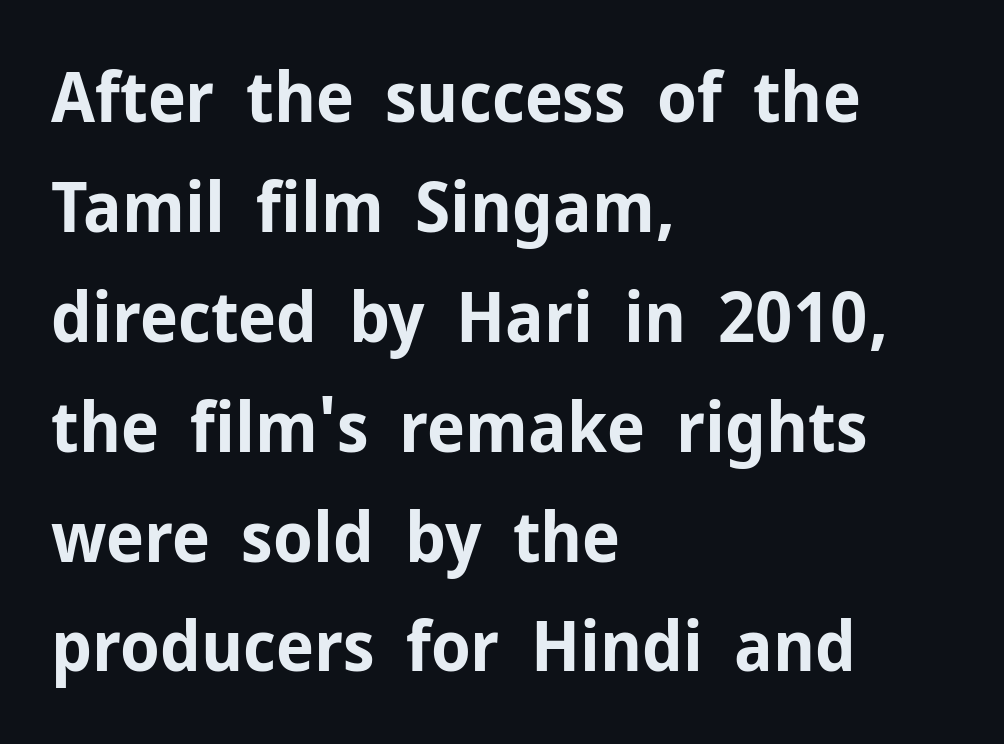
Short note: letters normally spaced. The letters carry no serifs — their stems end cleanly without finishing strokes. Does the lettering tilt? It doesn't — this is upright. Looks like regular typesetting: each glyph gets only the width it needs. The rendering uses a moderate line-height, typical for paragraphs. Typesetter's note: full bold, strokes at maximum text heaviness.
